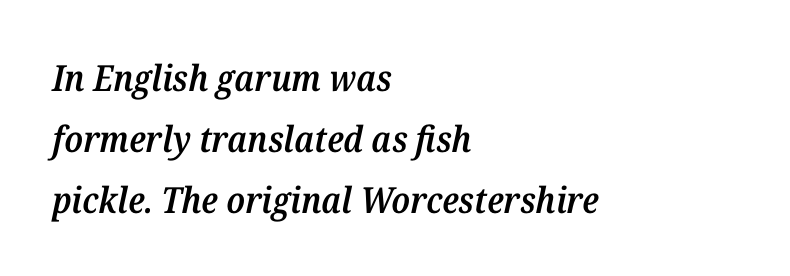
The image shows 36 px semibold serif type, italic (leaning right); set left-aligned, normal line spacing (1.69x), normal letter spacing, not underlined; medium stroke contrast and a medium x-height.
